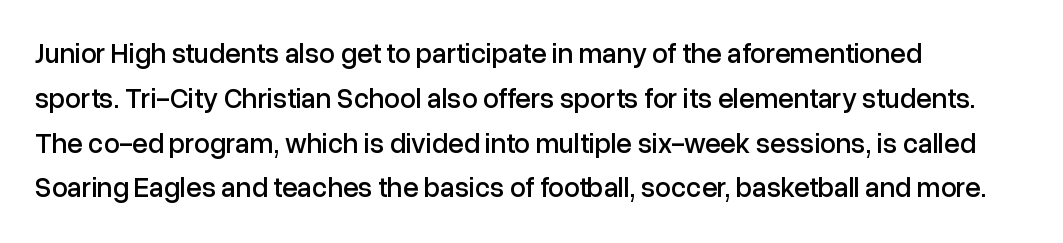
The image shows 28 px sans-serif type, upright; set left-aligned, normal line spacing (1.6x), normal letter spacing, not underlined; low stroke contrast and a medium x-height.
